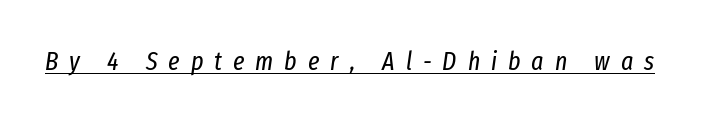
{"italic": "yes", "lean": "right", "slant_degrees": 8, "bold": "no", "underline": "yes", "letter_spacing": "wide", "letter_spacing_em": 0.42, "glyph_px": 26}
